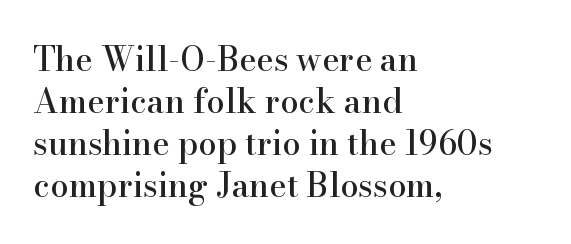
The image shows 33 px serif type, upright; set left-aligned, normal line spacing (1.27x), normal letter spacing, not underlined; high stroke contrast and a small x-height.
